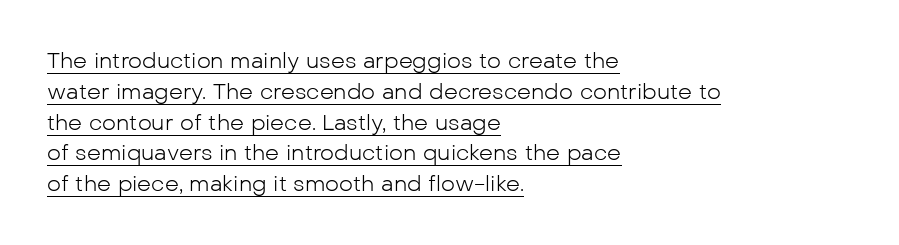
The image shows 22 px text type, upright; set left-aligned, normal line spacing (1.4x), normal letter spacing, underlined.
